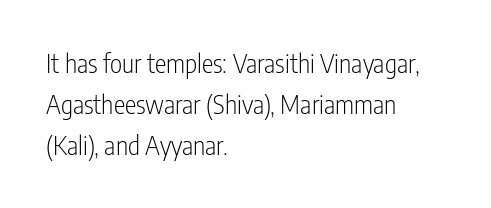
Q: Is the text bold? A: No.
Q: Is the text italic (slanted)? A: No, it is upright.
Q: Is the text underlined? A: No.
Q: How is the paragraph aligned? A: Left-aligned.
Q: Is the spacing between letters normal or unusually wide? A: Normal.
Q: Is the spacing between lines tight, normal or loose? A: Normal.
